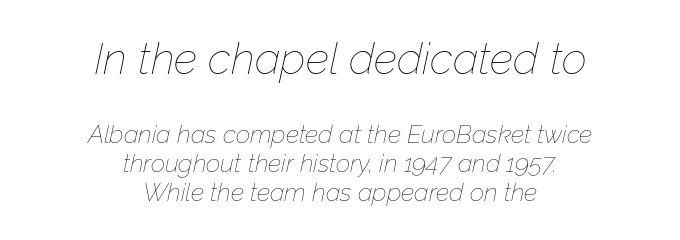
{"italic": "yes", "lean": "right", "slant_degrees": 12, "bold": "no", "weight": "thin", "width": "normal", "stroke_contrast": "low", "x_height": "medium", "monospaced": "no", "underline": "no", "align": "center", "line_spacing_ratio": 1.17, "letter_spacing": "normal", "letter_spacing_em": 0.0, "larger_block": "first", "size_ratio": 1.76, "glyph_px": 44}
